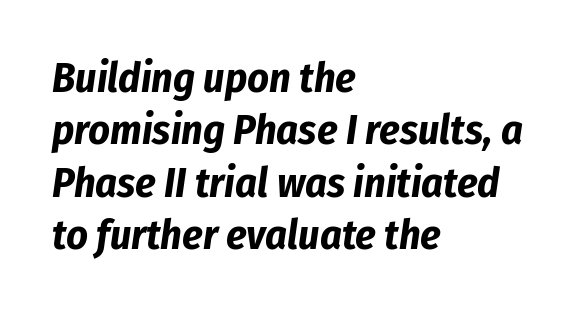
{"italic": "yes", "lean": "right", "slant_degrees": 8, "bold": "yes", "weight": "bold", "width": "condensed", "stroke_contrast": "low", "x_height": "medium", "monospaced": "no", "underline": "no", "align": "left", "line_spacing": "normal", "line_spacing_ratio": 1.25, "letter_spacing": "normal", "letter_spacing_em": 0.0, "glyph_px": 42}
